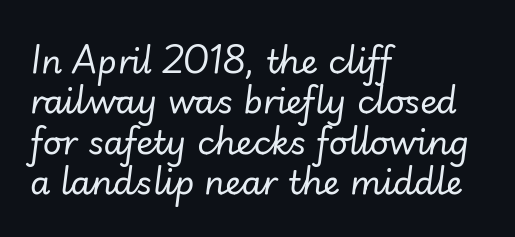
Q: Is the text bold? A: No.
Q: Is the text italic (slanted)? A: Yes, it leans right by about 7 degrees.
Q: Is the text underlined? A: No.
Q: How is the paragraph aligned? A: Left-aligned.
Q: Is the spacing between letters normal or unusually wide? A: Normal.
Q: Width (condensed, normal, or wide)? A: Normal.
Q: Stroke contrast? A: Low.
Q: x-height? A: Small.
Q: Monospaced? A: No.
